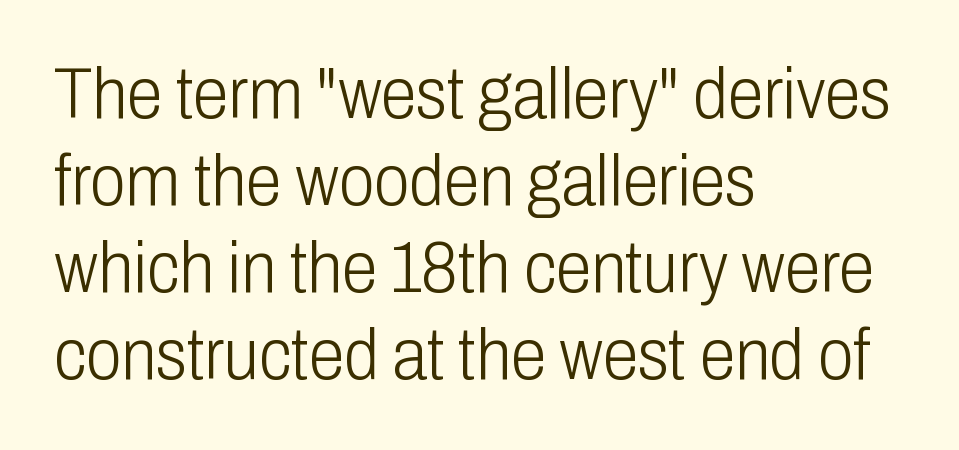
Short note: letters normally spaced. The text block is weighted toward the left margin, trailing off unevenly rightward. These lines are rendered in a variable-pitch font. Counters stay open thanks to moderate or lighter strokes.
